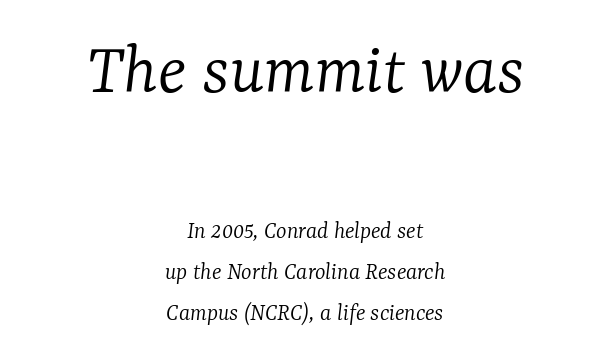
Q: Is the text bold? A: No.
Q: Is the text italic (slanted)? A: Yes, it leans right by about 7 degrees.
Q: Is the typeface a serif or a sans-serif typeface? A: Serif.
Q: Is the text underlined? A: No.
Q: How is the paragraph aligned? A: Centered.
Q: Is the spacing between letters normal or unusually wide? A: Normal.
Q: Is the spacing between lines tight, normal or loose? A: Normal.
Q: Which block of text is set in a larger size, the first (top) or the second (bottom)? A: The first (top) one.
Q: Width (condensed, normal, or wide)? A: Normal.
Q: Stroke contrast? A: Low.
Q: x-height? A: Medium.
Q: Monospaced? A: No.
